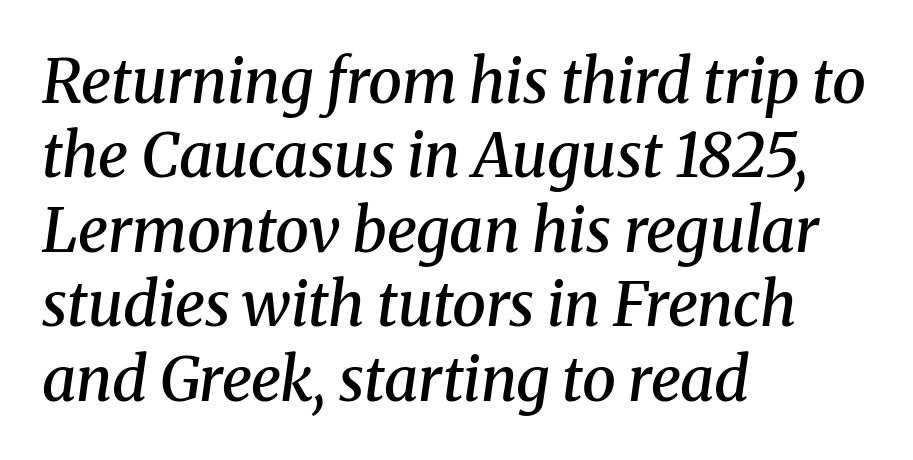
Compared with an ordinary text face, these strokes are moderately heavier — a semibold. These lines are rendered in a variable-pitch font. Words float on clear page, feet unadorned. A typesetter would call this zero additional tracking. Regarding serifs, this sample has them.
